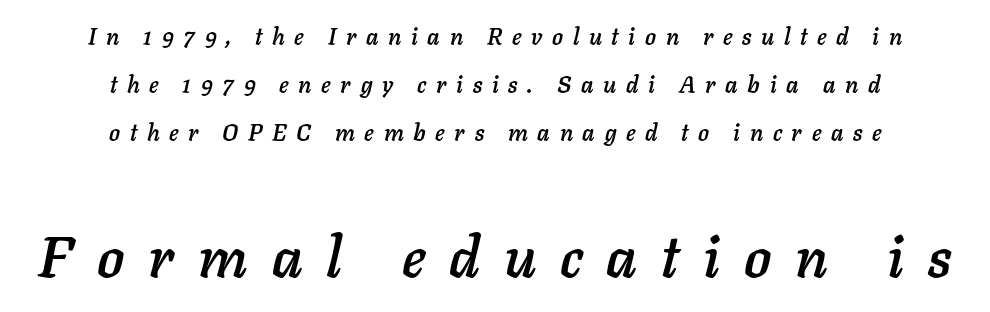
Q: Is the text italic (slanted)? A: Yes, it leans right by about 11 degrees.
Q: Is the text underlined? A: No.
Q: How is the paragraph aligned? A: Centered.
Q: Is the spacing between letters normal or unusually wide? A: Unusually wide.
Q: Is the spacing between lines tight, normal or loose? A: Loose.
Q: Which block of text is set in a larger size, the first (top) or the second (bottom)? A: The second (bottom) one.
Q: Width (condensed, normal, or wide)? A: Normal.
Q: Stroke contrast? A: Low.
Q: x-height? A: Medium.
Q: Monospaced? A: No.
